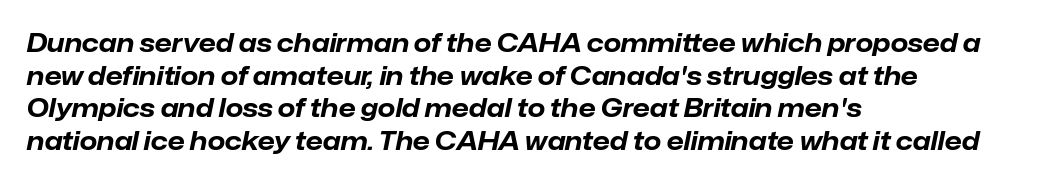
Q: Is the text bold? A: Yes.
Q: Is the text italic (slanted)? A: Yes, it leans right by about 12 degrees.
Q: Is the text underlined? A: No.
Q: How is the paragraph aligned? A: Left-aligned.
Q: Is the spacing between letters normal or unusually wide? A: Normal.
Q: Is the spacing between lines tight, normal or loose? A: Normal.
